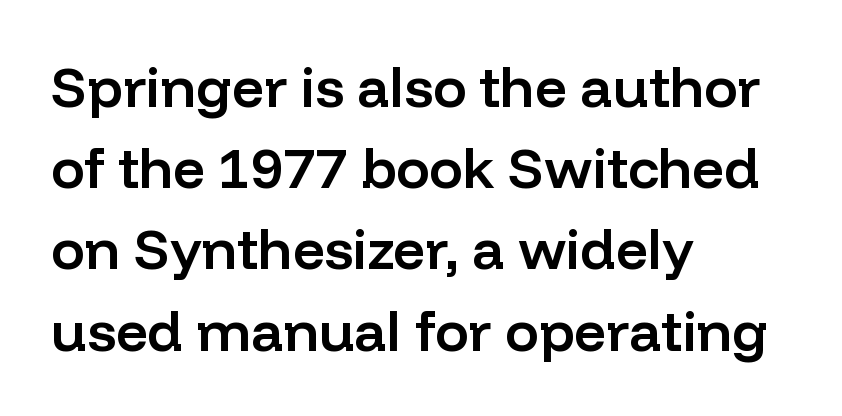
The image shows 56 px semibold sans-serif type, upright; set left-aligned, normal line spacing (1.45x), normal letter spacing, not underlined; low stroke contrast and a medium x-height.
